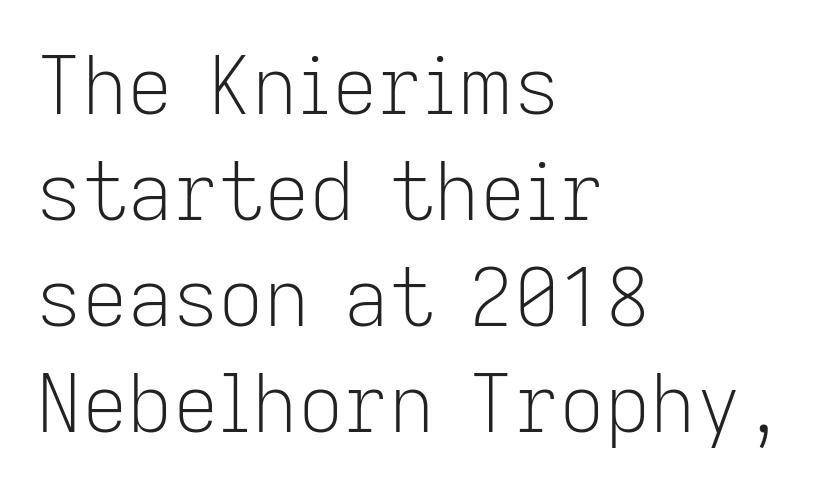
The image shows 79 px light sans-serif type, upright; set left-aligned, normal line spacing (1.34x), normal letter spacing, not underlined; low stroke contrast and a medium x-height.
